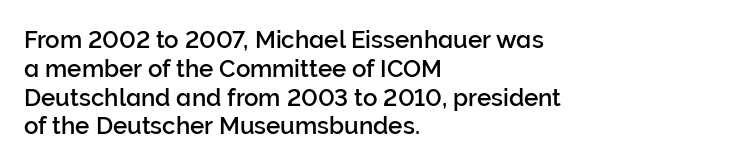
Q: Is the text italic (slanted)? A: No, it is upright.
Q: Is the text underlined? A: No.
Q: How is the paragraph aligned? A: Left-aligned.
Q: Is the spacing between letters normal or unusually wide? A: Normal.
